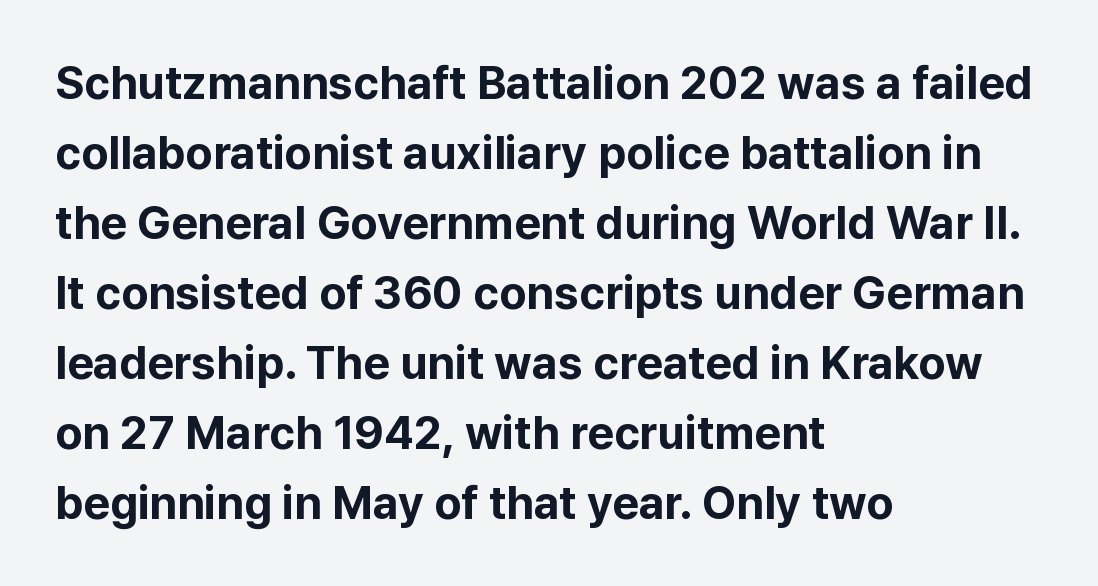
The image shows 46 px bold sans-serif type, upright; set left-aligned, normal line spacing (1.52x), normal letter spacing, not underlined; low stroke contrast and a medium x-height.
